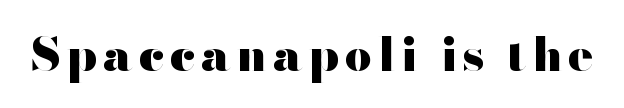
The image shows 47 px heavy, wide sans-serif type, upright; set not underlined; high stroke contrast and a small x-height.
